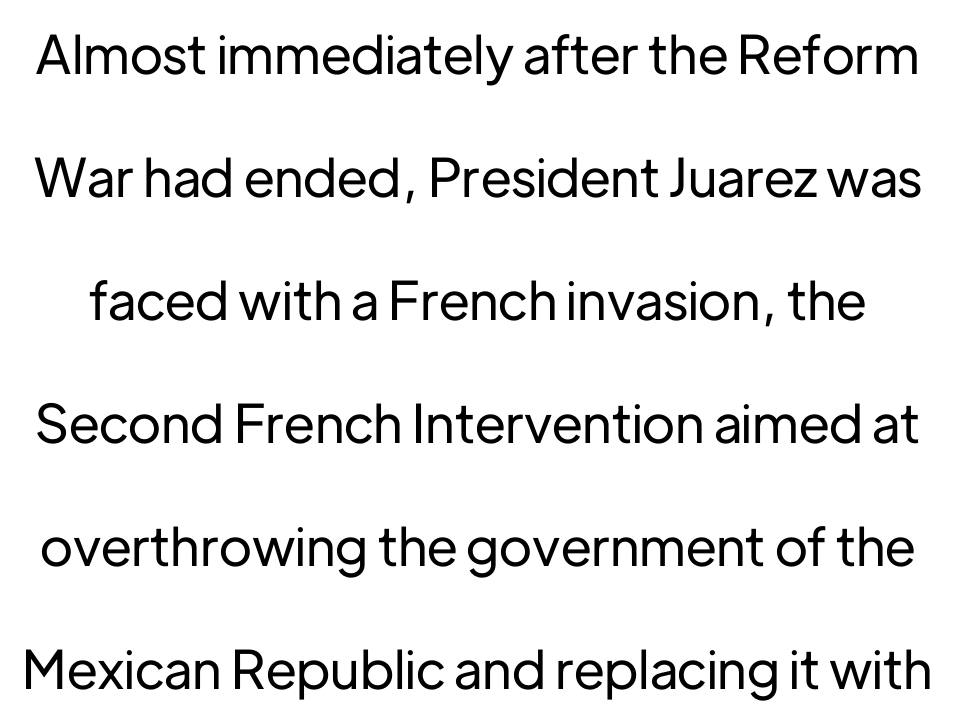
The image shows 53 px sans-serif type, upright; set loose line spacing (2.32x), normal letter spacing, not underlined; low stroke contrast and a medium x-height.
